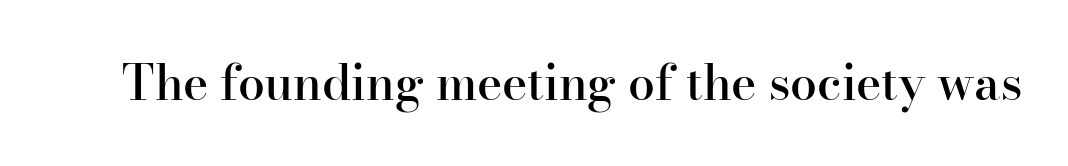
The image shows 48 px semibold serif type, upright; set normal letter spacing, not underlined; high stroke contrast and a small x-height.
